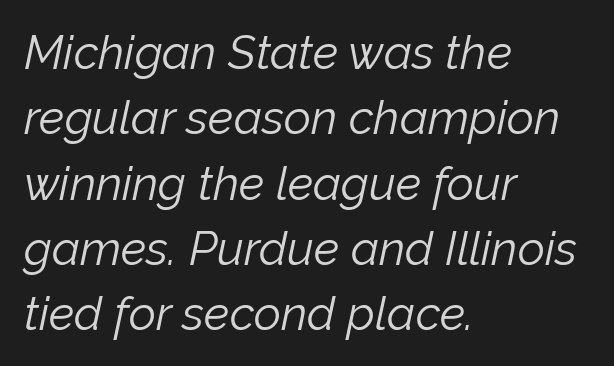
The image shows 47 px light type, italic (leaning right); set left-aligned, normal line spacing (1.39x), normal letter spacing, not underlined; low stroke contrast and a medium x-height.
